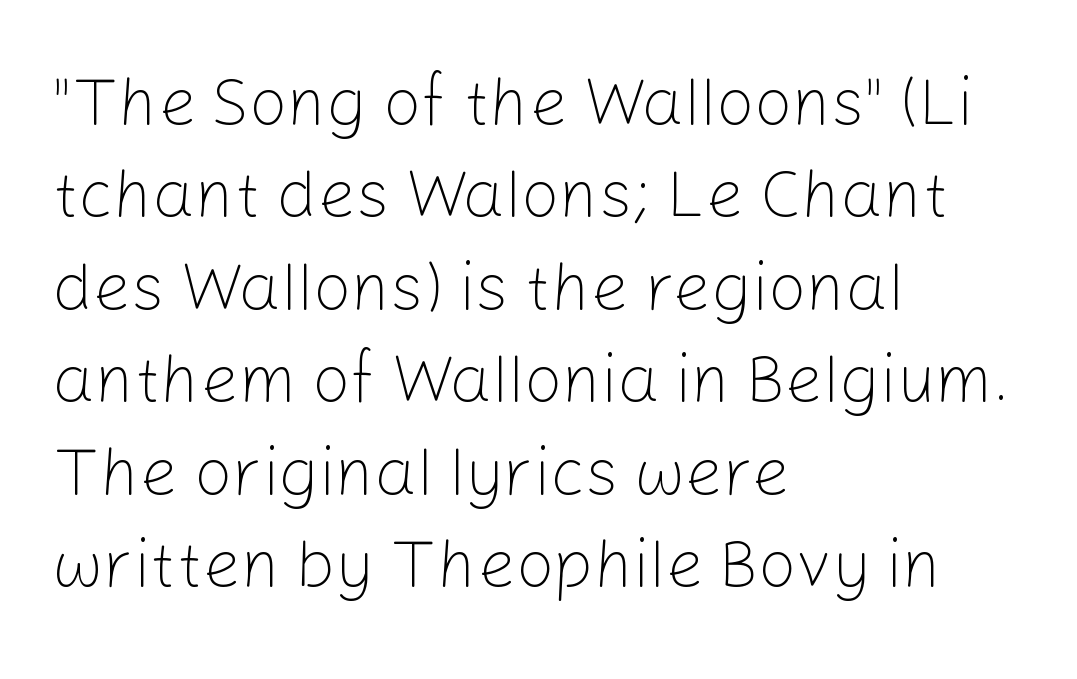
The face used here is proportionally spaced, like ordinary book or web type. This is roman type, the default non-slanted kind. Typeset ragged right — the left edge is the straight one. Stroke mass is kept to a normal reading level or below. This rendering employs a face without finishing strokes, i.e., a sans-serif.
